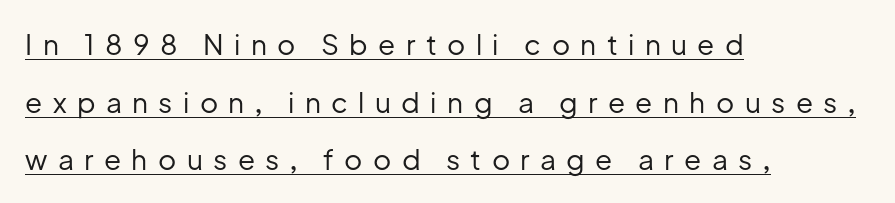
{"serif": "no", "italic": "no", "bold": "no", "weight": "regular", "width": "normal", "stroke_contrast": "low", "x_height": "medium", "monospaced": "no", "underline": "yes", "align": "left", "line_spacing": "loose", "line_spacing_ratio": 2.06, "letter_spacing": "wide", "letter_spacing_em": 0.37, "glyph_px": 28}
